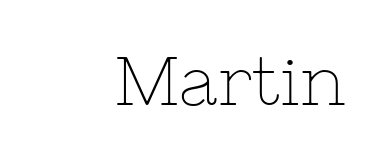
The image shows 68 px thin serif type, upright; set normal letter spacing, not underlined; low stroke contrast and a medium x-height.
